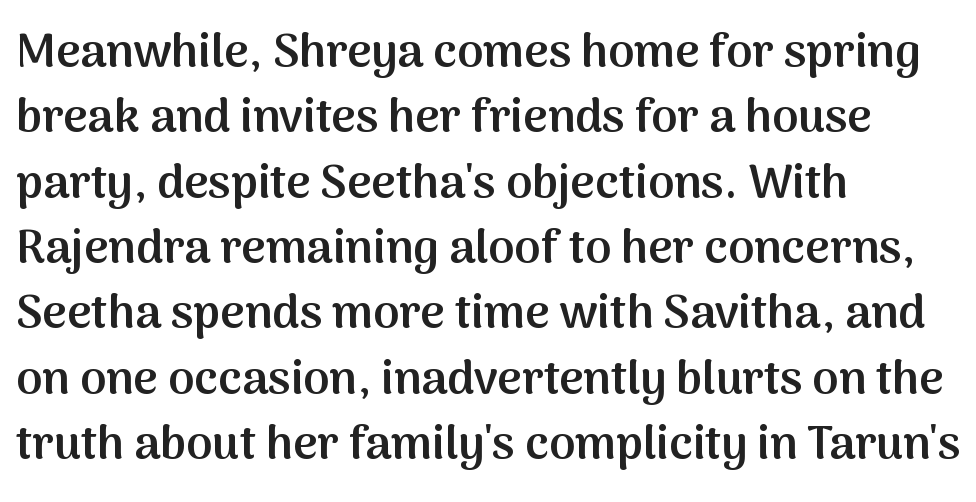
The image shows 47 px semibold sans-serif type, upright; set left-aligned, normal line spacing (1.39x), normal letter spacing, not underlined; medium stroke contrast and a medium x-height.
